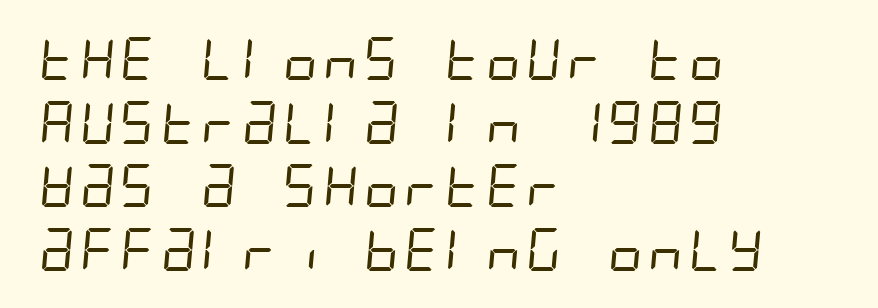
Q: Is the text bold? A: No.
Q: Is the typeface a serif or a sans-serif typeface? A: Sans-serif.
Q: Is the text underlined? A: No.
Q: How is the paragraph aligned? A: Left-aligned.
Q: Is the spacing between letters normal or unusually wide? A: Normal.
Q: Is the spacing between lines tight, normal or loose? A: Normal.
Q: Width (condensed, normal, or wide)? A: Condensed.
Q: Stroke contrast? A: Low.
Q: x-height? A: Large.
